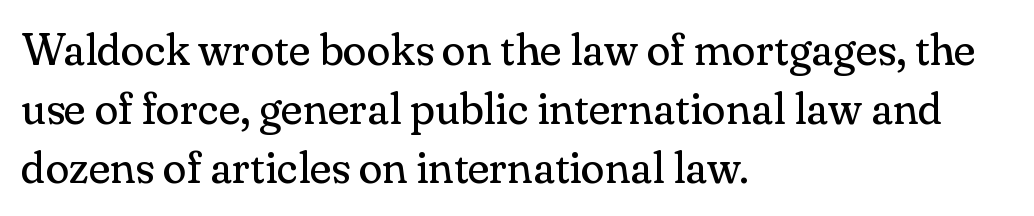
{"serif": "yes", "italic": "no", "bold": "no", "weight": "regular", "width": "normal", "stroke_contrast": "medium", "x_height": "small", "monospaced": "no", "underline": "no", "align": "left", "line_spacing": "normal", "line_spacing_ratio": 1.34, "letter_spacing": "normal", "letter_spacing_em": 0.0, "glyph_px": 44}
